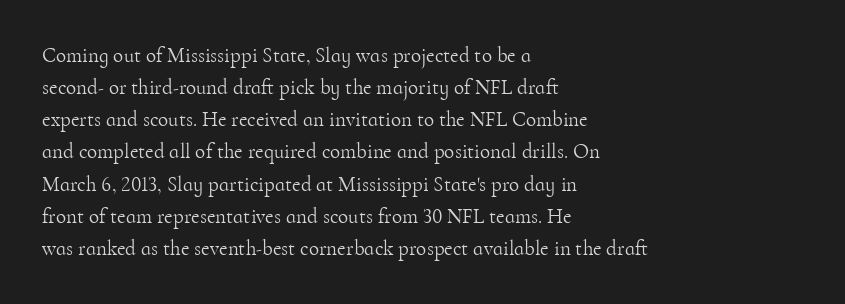
Q: Is the text bold? A: No.
Q: Is the text italic (slanted)? A: No, it is upright.
Q: Is the text underlined? A: No.
Q: How is the paragraph aligned? A: Left-aligned.
Q: Is the spacing between letters normal or unusually wide? A: Normal.
Q: Is the spacing between lines tight, normal or loose? A: Normal.
